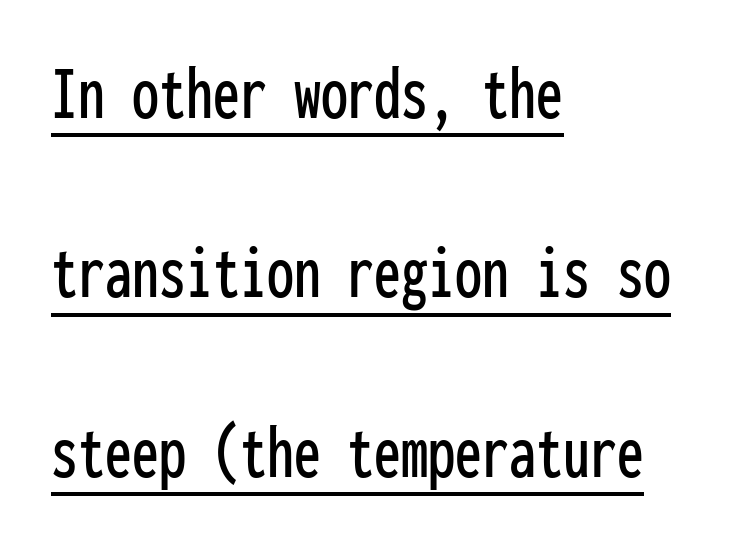
{"serif": "no", "italic": "no", "width": "condensed", "stroke_contrast": "low", "x_height": "medium", "monospaced": "yes", "underline": "yes", "align": "left", "line_spacing": "loose", "line_spacing_ratio": 2.33, "letter_spacing": "normal", "letter_spacing_em": 0.0, "glyph_px": 77}
